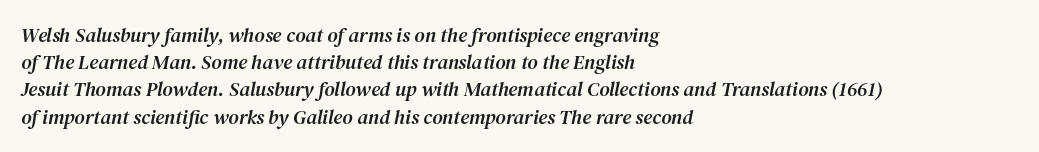
The image shows 20 px text type, italic (leaning right); set left-aligned, normal line spacing (1.36x), normal letter spacing, not underlined.
